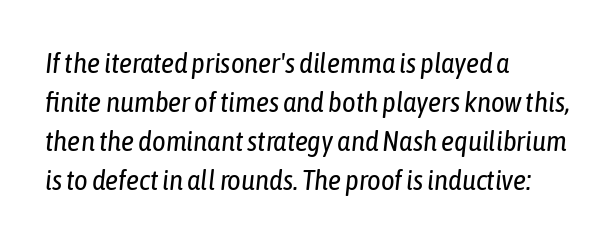
The passage shown is typed in a proportional face where columns would drift. Line spacing here is normal. The text carries the slant typical of an italic or oblique font. A light-to-regular cut is what we see here. This rendering uses left alignment, leaving the right contour irregular.
